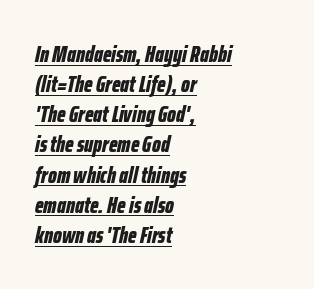
{"italic": "yes", "lean": "right", "slant_degrees": 12, "bold": "yes", "underline": "yes", "align": "left", "line_spacing": "normal", "line_spacing_ratio": 1.31, "letter_spacing": "normal", "letter_spacing_em": 0.0, "glyph_px": 23}
